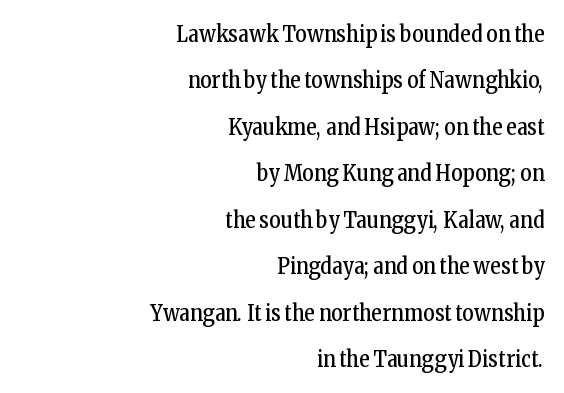
{"italic": "no", "bold": "no", "underline": "no", "align": "right", "line_spacing": "loose", "line_spacing_ratio": 2.11, "letter_spacing": "normal", "letter_spacing_em": 0.0, "glyph_px": 22}
